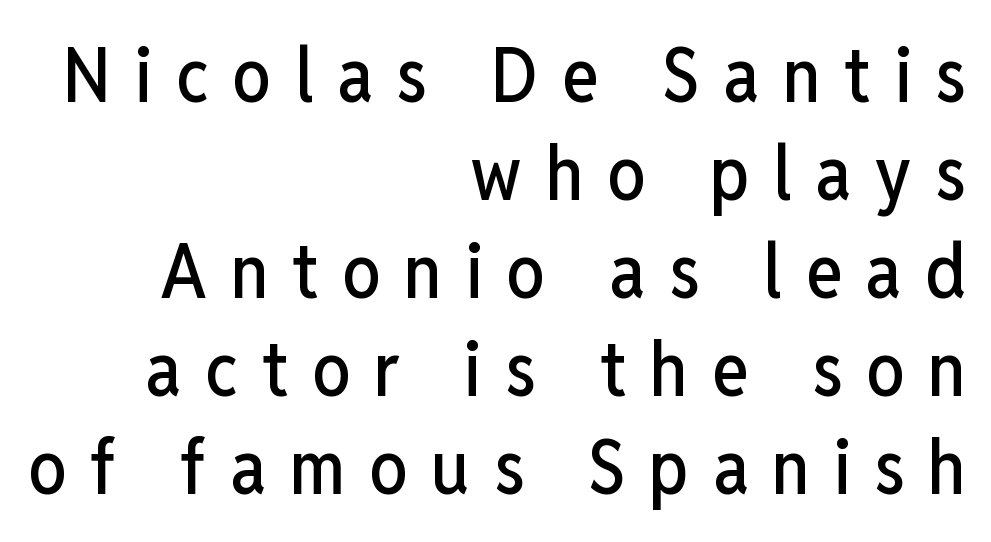
{"serif": "no", "italic": "no", "width": "condensed", "stroke_contrast": "low", "x_height": "medium", "monospaced": "no", "underline": "no", "align": "right", "line_spacing": "normal", "line_spacing_ratio": 1.29, "letter_spacing": "wide", "letter_spacing_em": 0.31, "glyph_px": 76}
